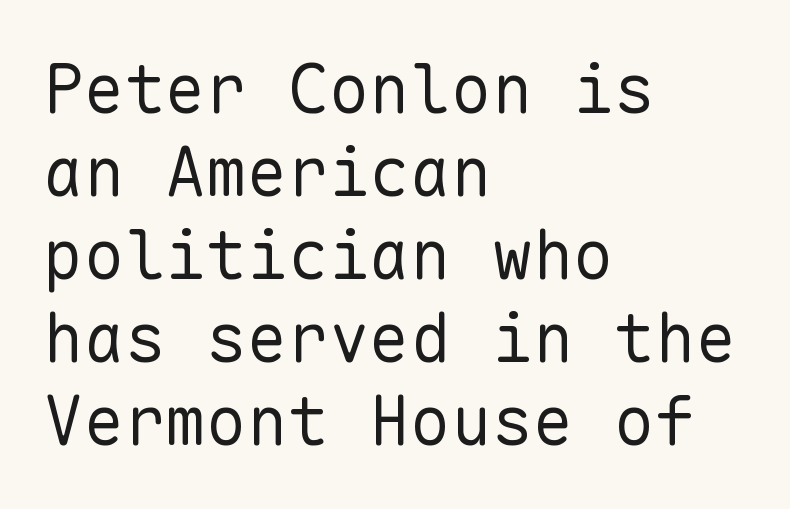
{"serif": "no", "italic": "no", "bold": "no", "weight": "regular", "width": "normal", "stroke_contrast": "low", "x_height": "medium", "monospaced": "yes", "underline": "no", "align": "left", "line_spacing_ratio": 1.22, "letter_spacing": "normal", "letter_spacing_em": 0.0, "glyph_px": 68}
